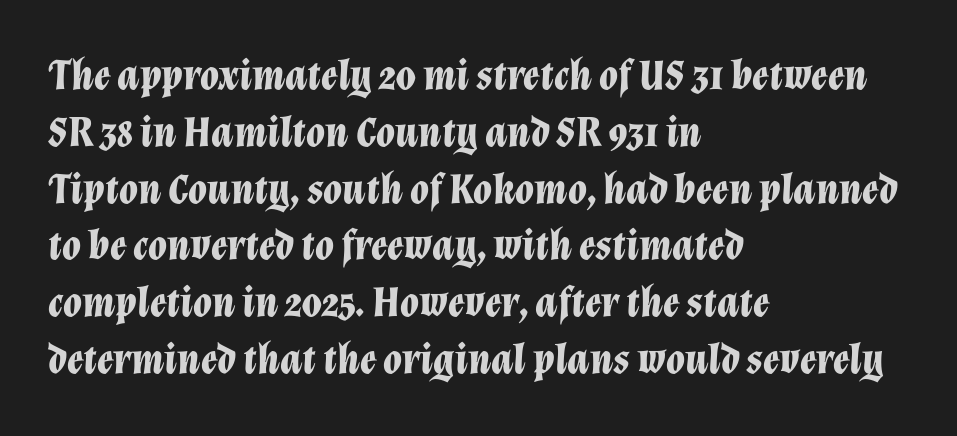
The image shows 43 px bold type, italic (leaning right); set left-aligned, normal line spacing (1.32x), normal letter spacing, not underlined; low stroke contrast and a medium x-height.
